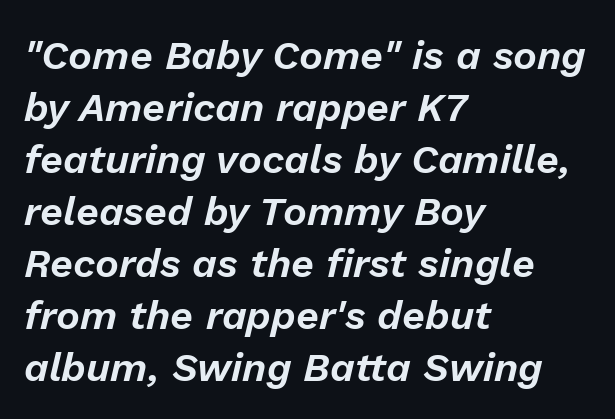
Q: Is the text italic (slanted)? A: Yes, it leans right by about 13 degrees.
Q: Is the text underlined? A: No.
Q: How is the paragraph aligned? A: Left-aligned.
Q: Is the spacing between letters normal or unusually wide? A: Normal.
Q: Is the spacing between lines tight, normal or loose? A: Normal.
Q: Width (condensed, normal, or wide)? A: Normal.
Q: Stroke contrast? A: Low.
Q: x-height? A: Medium.
Q: Monospaced? A: No.
